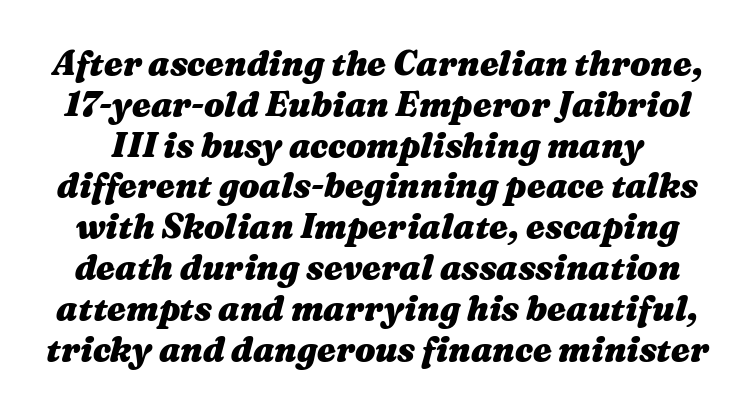
Q: Is the text bold? A: Yes.
Q: Is the text italic (slanted)? A: Yes, it leans right by about 16 degrees.
Q: Is the text underlined? A: No.
Q: Is the spacing between letters normal or unusually wide? A: Normal.
Q: Width (condensed, normal, or wide)? A: Wide.
Q: Stroke contrast? A: Medium.
Q: x-height? A: Medium.
Q: Monospaced? A: No.
